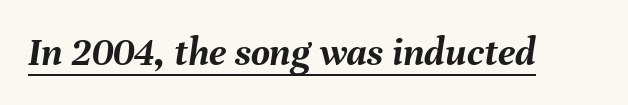
Q: Is the text bold? A: Yes.
Q: Is the text italic (slanted)? A: Yes, it leans right by about 8 degrees.
Q: Is the text underlined? A: Yes.
Q: Is the spacing between letters normal or unusually wide? A: Normal.
Q: Width (condensed, normal, or wide)? A: Normal.
Q: Stroke contrast? A: Medium.
Q: x-height? A: Medium.
Q: Monospaced? A: No.
